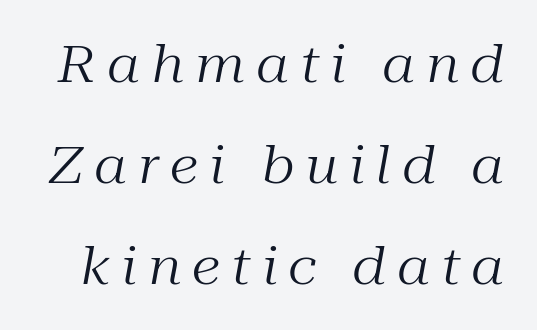
The image shows 52 px regular-weight serif type, italic (leaning right); set loose line spacing (1.94x), unusually wide letter spacing (+0.21 em), not underlined; medium stroke contrast and a medium x-height.
